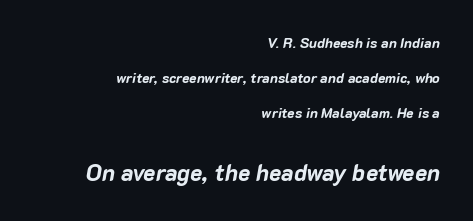
The more generous point size was reserved for the lower chunk. Emphasis-style slanted type is in use. Baseline-to-baseline distance is far greater than the letter height. Honestly, there is no underline to notice here at all.
